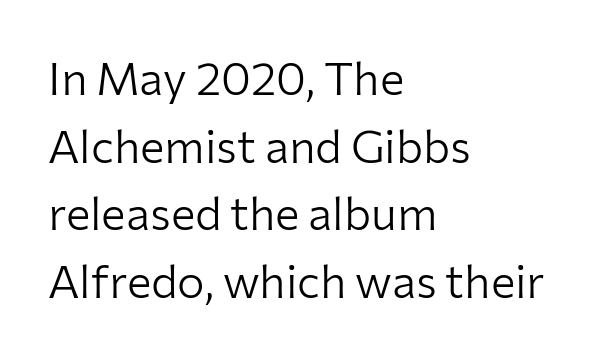
{"serif": "no", "italic": "no", "bold": "no", "weight": "light", "width": "normal", "stroke_contrast": "low", "x_height": "medium", "monospaced": "no", "underline": "no", "align": "left", "line_spacing": "normal", "line_spacing_ratio": 1.47, "letter_spacing": "normal", "letter_spacing_em": 0.0, "glyph_px": 46}
